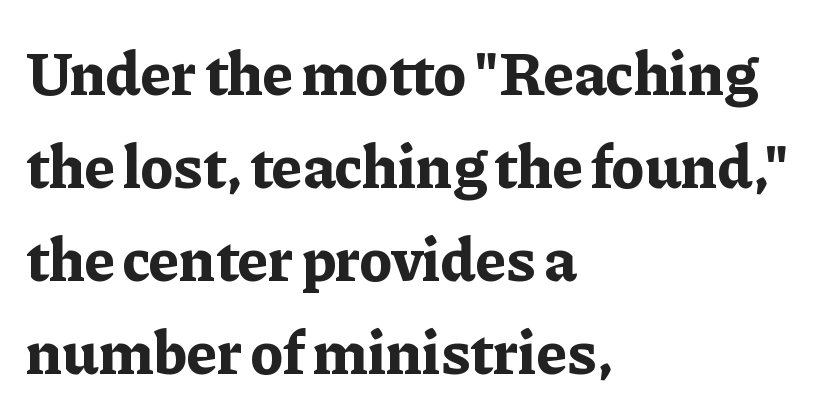
Q: Is the text bold? A: Yes.
Q: Is the text italic (slanted)? A: No, it is upright.
Q: Is the typeface a serif or a sans-serif typeface? A: Serif.
Q: Is the text underlined? A: No.
Q: How is the paragraph aligned? A: Left-aligned.
Q: Is the spacing between letters normal or unusually wide? A: Normal.
Q: Is the spacing between lines tight, normal or loose? A: Normal.
Q: Width (condensed, normal, or wide)? A: Normal.
Q: Stroke contrast? A: Low.
Q: x-height? A: Medium.
Q: Monospaced? A: No.
